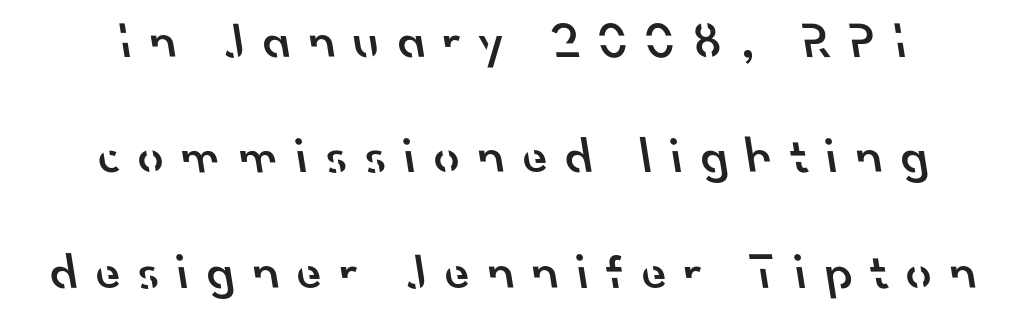
{"serif": "no", "bold": "semi", "weight": "semibold", "width": "normal", "stroke_contrast": "low", "x_height": "small", "monospaced": "no", "underline": "no", "align": "center", "line_spacing": "loose", "line_spacing_ratio": 2.26, "letter_spacing": "wide", "letter_spacing_em": 0.35, "glyph_px": 51}
